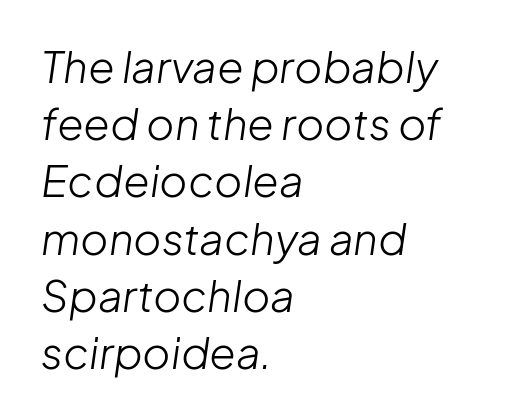
Here the designer chose a conventional face with non-uniform glyph widths. No extra tracking has been applied to these lines. Letters have the restrained weight of plain body copy at most. This sample keeps an unexceptional amount of space between lines.
